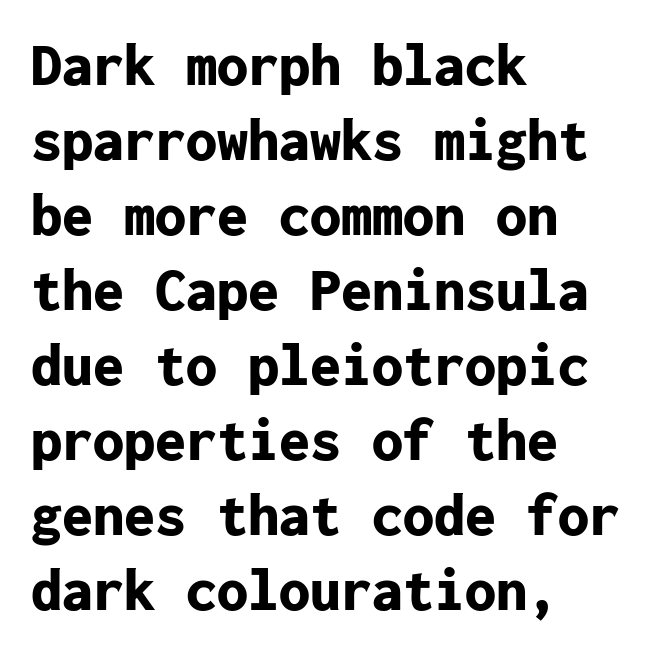
{"serif": "no", "italic": "no", "bold": "yes", "weight": "bold", "width": "normal", "stroke_contrast": "low", "x_height": "medium", "monospaced": "yes", "underline": "no", "align": "left", "line_spacing_ratio": 1.21, "letter_spacing": "normal", "letter_spacing_em": 0.0, "glyph_px": 62}
